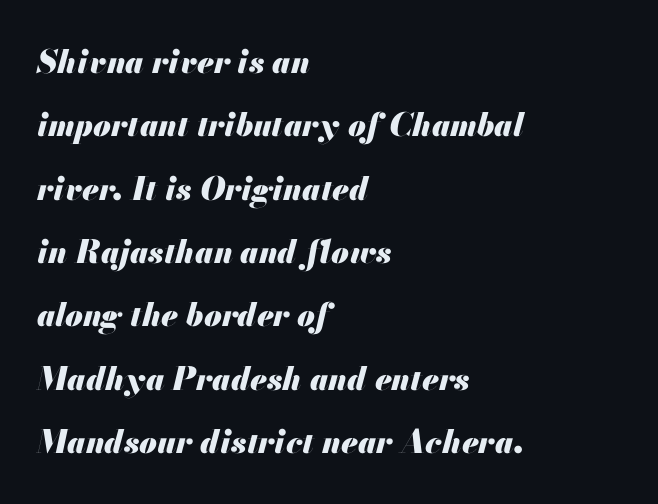
Note the varied advance widths — an 'i' is clearly narrower than an 'm'. There is no visible air inserted between adjacent glyphs. The rendering applies a slant to the glyphs. Rows of type keep a wide berth in the vertical direction.
